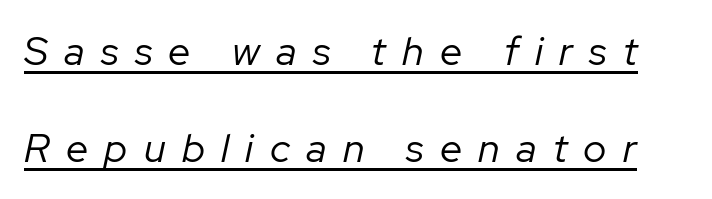
Q: Is the text bold? A: No.
Q: Is the text italic (slanted)? A: Yes, it leans right by about 12 degrees.
Q: Is the text underlined? A: Yes.
Q: Is the spacing between letters normal or unusually wide? A: Unusually wide.
Q: Is the spacing between lines tight, normal or loose? A: Loose.
Q: Width (condensed, normal, or wide)? A: Normal.
Q: Stroke contrast? A: Low.
Q: x-height? A: Medium.
Q: Monospaced? A: No.
